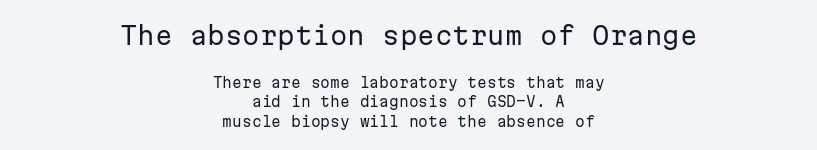
Q: Is the text bold? A: No.
Q: Is the text italic (slanted)? A: No, it is upright.
Q: Is the text underlined? A: No.
Q: How is the paragraph aligned? A: Centered.
Q: Is the spacing between letters normal or unusually wide? A: Normal.
Q: Is the spacing between lines tight, normal or loose? A: Normal.
Q: Which block of text is set in a larger size, the first (top) or the second (bottom)? A: The first (top) one.
